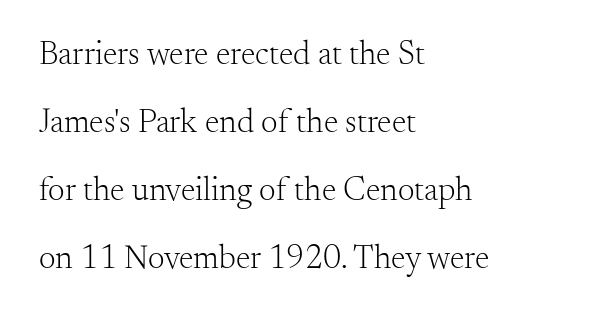
Q: Is the text bold? A: No.
Q: Is the text italic (slanted)? A: No, it is upright.
Q: Is the typeface a serif or a sans-serif typeface? A: Serif.
Q: Is the text underlined? A: No.
Q: How is the paragraph aligned? A: Left-aligned.
Q: Is the spacing between letters normal or unusually wide? A: Normal.
Q: Is the spacing between lines tight, normal or loose? A: Loose.
Q: Width (condensed, normal, or wide)? A: Normal.
Q: Stroke contrast? A: Medium.
Q: x-height? A: Small.
Q: Monospaced? A: No.
